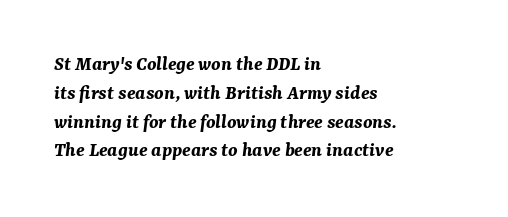
Descender tails drop into unmarked territory. Characters follow at the spacing the type designer built in. Heft: maximum for text — a bold. Does the leading feel generous? No, just average. You can tell it's italic because the verticals aren't actually vertical.
